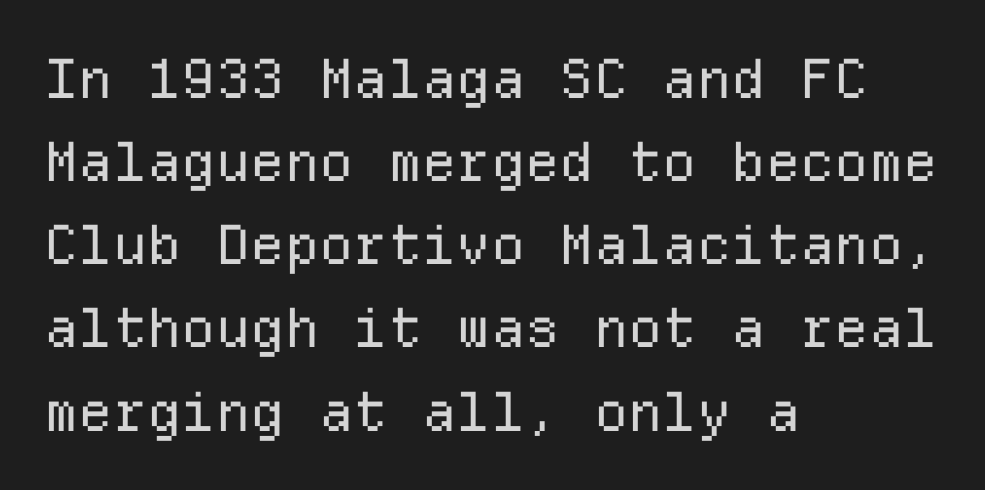
The image shows 54 px regular-weight sans-serif type, upright, monospaced; set left-aligned, normal line spacing (1.54x), normal letter spacing, not underlined; low stroke contrast and a medium x-height.
